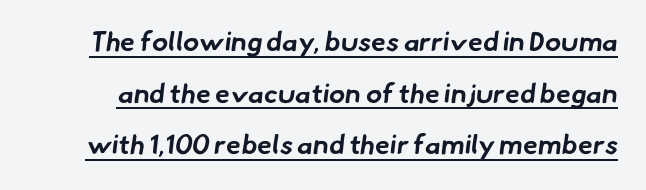
Q: Is the text bold? A: Yes.
Q: Is the text underlined? A: Yes.
Q: Is the spacing between letters normal or unusually wide? A: Normal.
Q: Is the spacing between lines tight, normal or loose? A: Loose.
